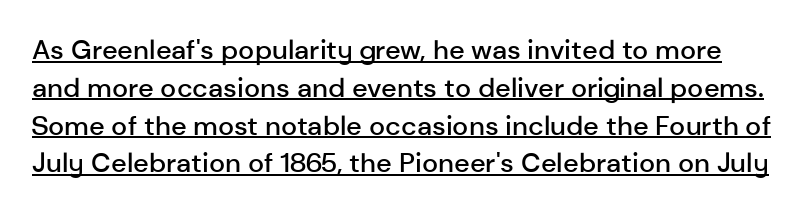
Q: Is the text bold? A: Semi-bold.
Q: Is the text italic (slanted)? A: No, it is upright.
Q: Is the text underlined? A: Yes.
Q: Is the spacing between letters normal or unusually wide? A: Normal.
Q: Is the spacing between lines tight, normal or loose? A: Normal.
